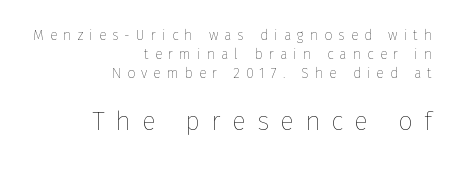
Glance below the letters and you will spot only blank space. Small over large — that's the arrangement of the two blocks here. Compared with typical paragraphs, the rows here are spaced about the same. The font is comparable to plain body text, perhaps lighter. This sample uses an upright cut, with every glyph sitting square on the baseline. Characters follow at a spacing far wider than the type designer built in.
